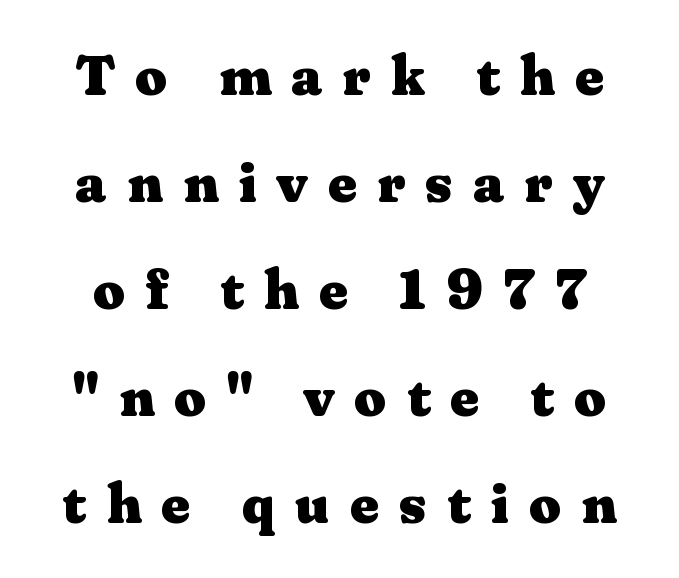
Q: Is the text bold? A: Yes.
Q: Is the text italic (slanted)? A: No, it is upright.
Q: Is the typeface a serif or a sans-serif typeface? A: Serif.
Q: Is the text underlined? A: No.
Q: Is the spacing between letters normal or unusually wide? A: Unusually wide.
Q: Is the spacing between lines tight, normal or loose? A: Loose.
Q: Width (condensed, normal, or wide)? A: Wide.
Q: Stroke contrast? A: Medium.
Q: x-height? A: Medium.
Q: Monospaced? A: No.
